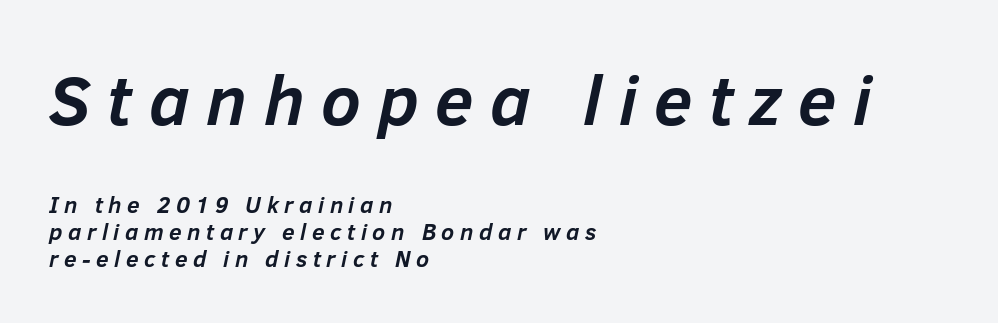
Larger block? The one above; the one below is distinctly smaller. Characters follow at a spacing far wider than the type designer built in. Each line starts at the same left margin while the right side varies. Weight: bold.
